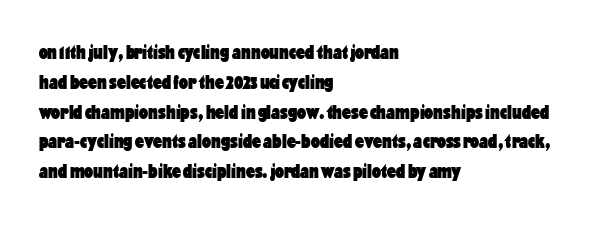
Summary of weight: heavy, a full bold. This sample is left-justified, so line endings fall wherever the words run out. The type sits square on the baseline with zero lean. The lines sit at an ordinary, default distance from one another. A bare baseline throughout the passage. This sample uses plain, unmodified letter spacing.
